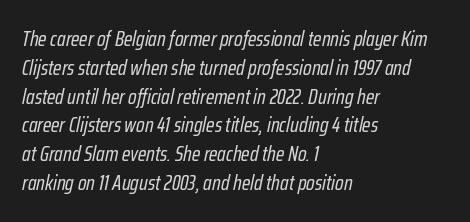
The image shows 21 px text type, italic (leaning right); set left-aligned, normal line spacing (1.37x), normal letter spacing, not underlined.
